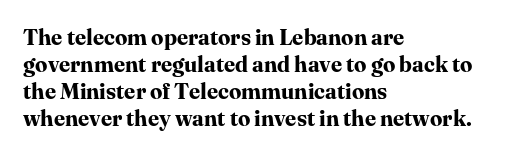
A typesetter would mark this as roman, not italic. What stands out about the letter spacing? Nothing — it is the standard amount. The baseline area is clear. Caption: bold face, heavy strokes.
